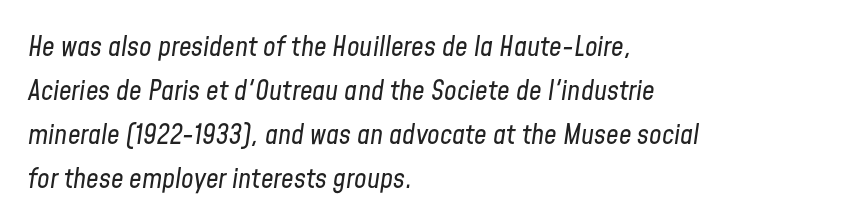
{"italic": "yes", "lean": "right", "slant_degrees": 8, "bold": "no", "weight": "regular", "width": "condensed", "stroke_contrast": "low", "x_height": "medium", "monospaced": "no", "underline": "no", "align": "left", "line_spacing": "normal", "line_spacing_ratio": 1.57, "letter_spacing": "normal", "letter_spacing_em": 0.0, "glyph_px": 28}
